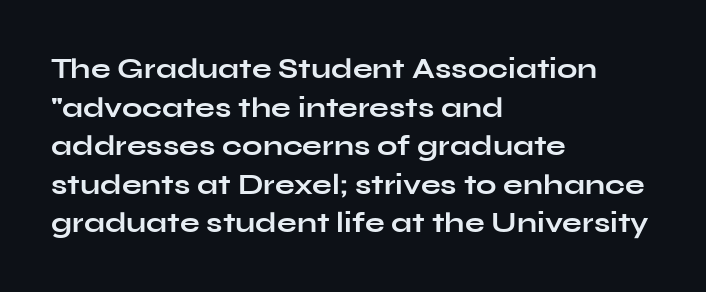
The image shows 29 px bold, wide sans-serif type, upright; set left-aligned, normal line spacing (1.33x), normal letter spacing, not underlined; low stroke contrast and a medium x-height.
